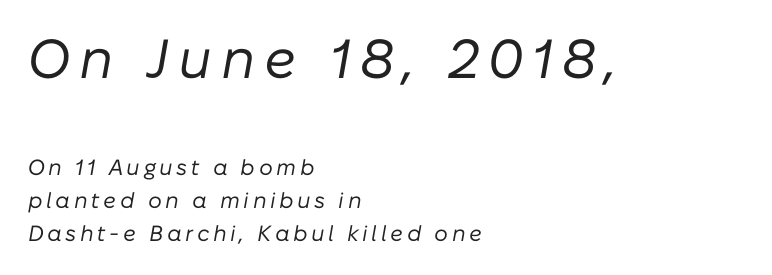
The image shows 55 px regular-weight type, italic (leaning right); set left-aligned, normal line spacing (1.51x), not underlined; the first (top) block is 2.5x larger; low stroke contrast and a medium x-height.
